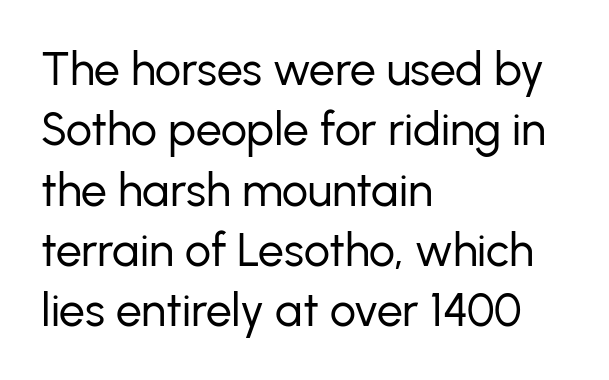
{"serif": "no", "italic": "no", "bold": "no", "weight": "regular", "width": "normal", "stroke_contrast": "low", "x_height": "medium", "monospaced": "no", "underline": "no", "align": "left", "line_spacing": "normal", "line_spacing_ratio": 1.31, "letter_spacing": "normal", "letter_spacing_em": 0.0, "glyph_px": 46}
